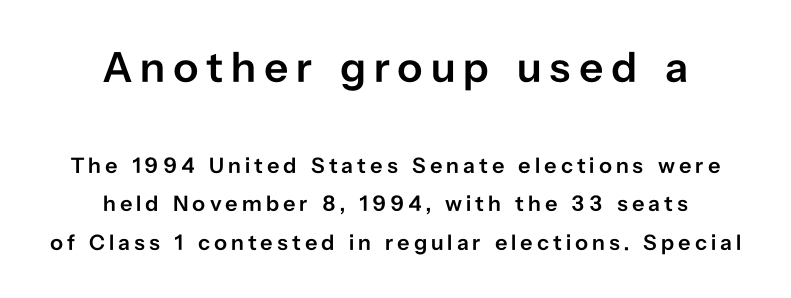
{"serif": "no", "italic": "no", "bold": "semi", "weight": "semibold", "width": "normal", "stroke_contrast": "low", "x_height": "medium", "monospaced": "no", "underline": "no", "align": "center", "line_spacing_ratio": 1.75, "larger_block": "first", "size_ratio": 1.95, "glyph_px": 43}
